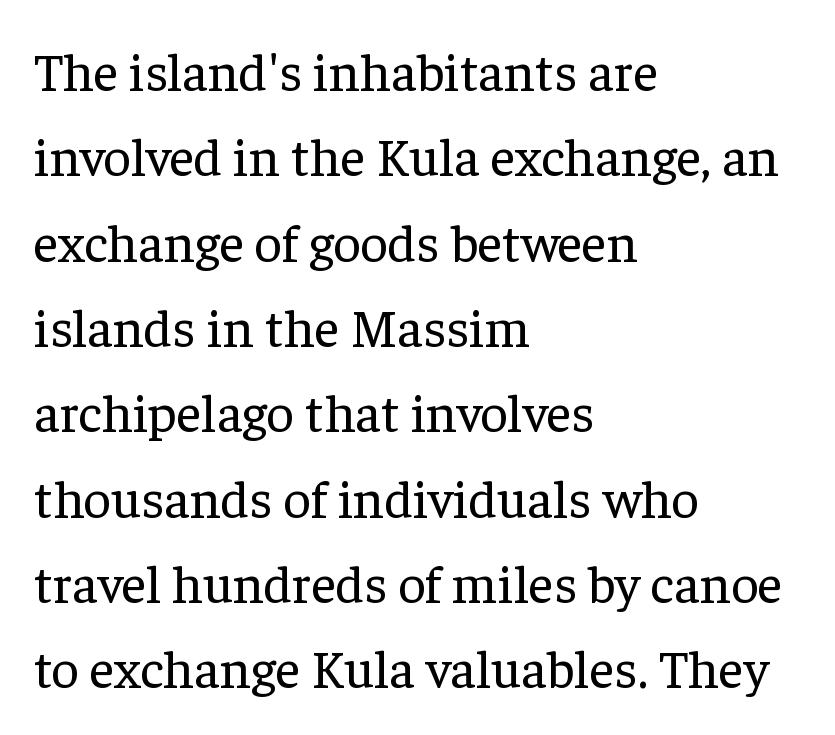
The paragraph has a hard left edge and a soft right edge. The font's upright variant was chosen for this text. Any mark beneath the type? The region is blank. The passage shown has conventional tracking throughout. The passage shown is not bold in any degree.
